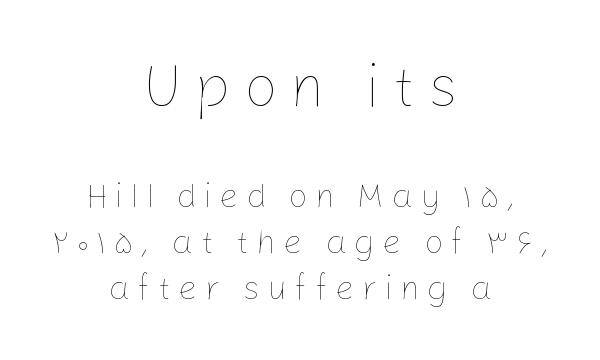
The space beneath each line is pristine and unruled. The rendering uses natural spacing where letterforms have individual widths. Centered paragraph, ragged on both sides. If you drew a line through each stem, it would be perfectly vertical. The weight would be labelled regular, book, light, or lighter still.
